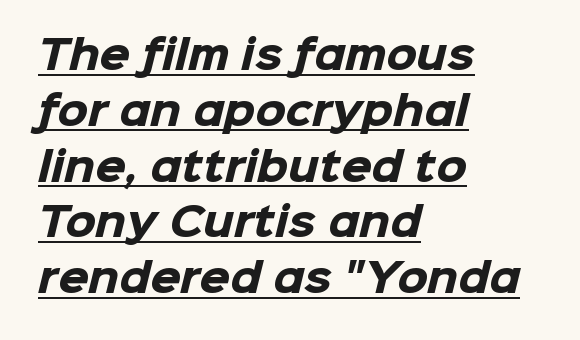
Q: Is the text bold? A: Yes.
Q: Is the typeface a serif or a sans-serif typeface? A: Sans-serif.
Q: Is the text underlined? A: Yes.
Q: How is the paragraph aligned? A: Left-aligned.
Q: Is the spacing between letters normal or unusually wide? A: Normal.
Q: Is the spacing between lines tight, normal or loose? A: Normal.
Q: Width (condensed, normal, or wide)? A: Normal.
Q: Stroke contrast? A: Low.
Q: x-height? A: Medium.
Q: Monospaced? A: No.
